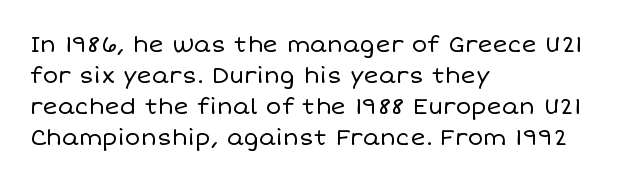
Q: Is the text bold? A: No.
Q: Is the text italic (slanted)? A: No, it is upright.
Q: Is the text underlined? A: No.
Q: How is the paragraph aligned? A: Left-aligned.
Q: Is the spacing between letters normal or unusually wide? A: Normal.
Q: Is the spacing between lines tight, normal or loose? A: Normal.
